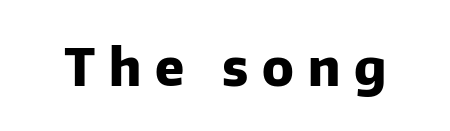
{"serif": "no", "italic": "no", "bold": "yes", "weight": "heavy", "width": "normal", "stroke_contrast": "low", "x_height": "medium", "monospaced": "no", "underline": "no", "letter_spacing": "wide", "letter_spacing_em": 0.27, "glyph_px": 51}
